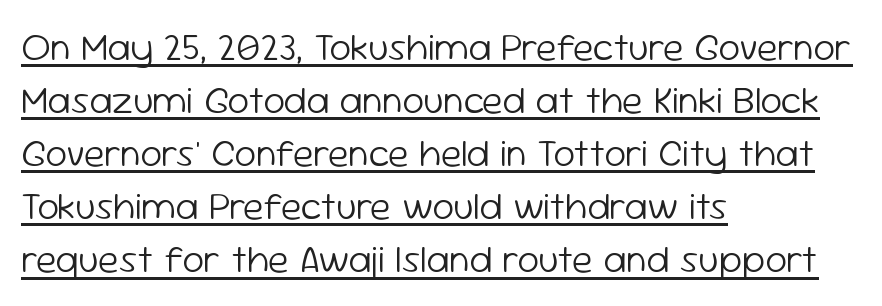
{"serif": "no", "italic": "no", "bold": "no", "weight": "light", "width": "normal", "stroke_contrast": "low", "x_height": "medium", "monospaced": "no", "underline": "yes", "align": "left", "line_spacing": "normal", "line_spacing_ratio": 1.36, "letter_spacing": "normal", "letter_spacing_em": 0.0, "glyph_px": 39}
